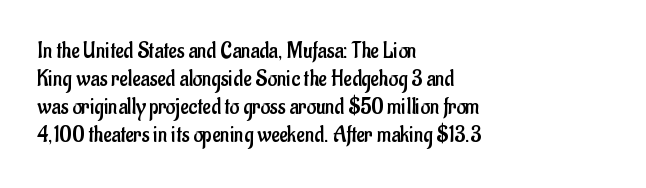
Every stem runs plumb, perpendicular to the baseline. Layout note: lines flush left. Decoration check: the copy has no underline. Short note: letters normally spaced.
